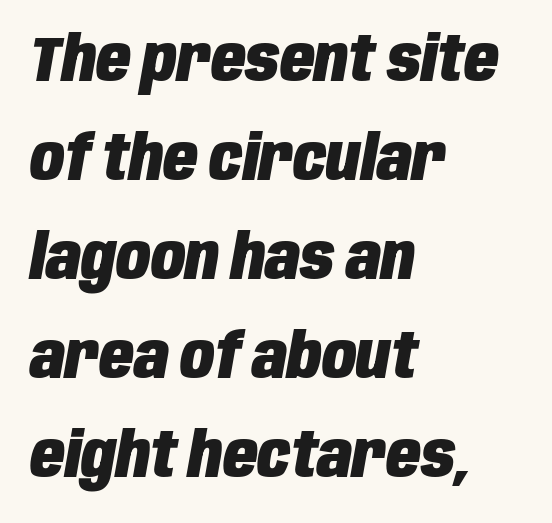
{"italic": "yes", "lean": "right", "slant_degrees": 10, "bold": "yes", "weight": "heavy", "width": "condensed", "stroke_contrast": "low", "x_height": "large", "monospaced": "no", "underline": "no", "align": "left", "line_spacing": "normal", "line_spacing_ratio": 1.57, "letter_spacing": "normal", "letter_spacing_em": 0.0, "glyph_px": 63}
